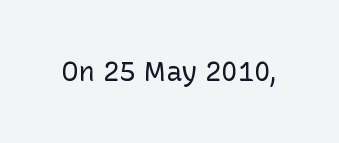
Q: Is the text bold? A: No.
Q: Is the text italic (slanted)? A: No, it is upright.
Q: Is the text underlined? A: No.
Q: Is the spacing between letters normal or unusually wide? A: Normal.
